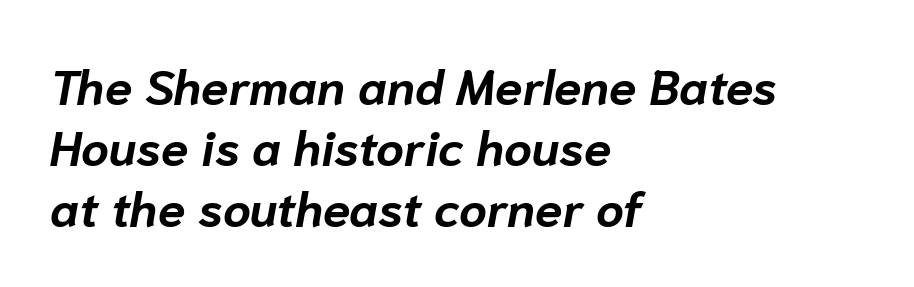
Compared with an ordinary text face, these strokes are far heavier — a full bold. Horizontally, the lines are justified to the leading edge only. Quick note: underline off. Each word holds together tightly as a unit, with standard inter-letter gaps. These lines were composed using italics.
